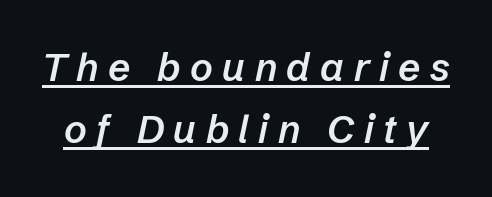
The image shows 39 px semibold type, italic (leaning right); set normal line spacing (1.59x), unusually wide letter spacing (+0.24 em), underlined; low stroke contrast and a medium x-height.
